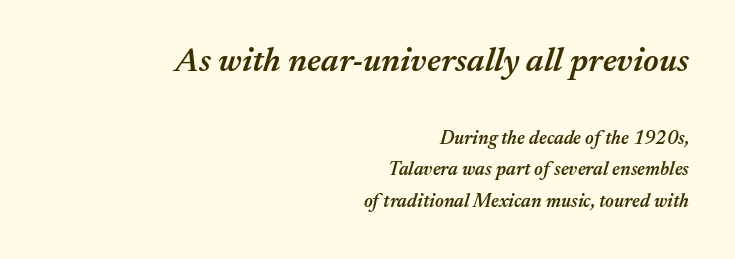
{"italic": "yes", "lean": "right", "slant_degrees": 17, "bold": "semi", "weight": "semibold", "width": "normal", "stroke_contrast": "medium", "x_height": "medium", "monospaced": "no", "underline": "no", "align": "right", "line_spacing": "normal", "line_spacing_ratio": 1.66, "letter_spacing": "normal", "letter_spacing_em": 0.0, "larger_block": "first", "size_ratio": 1.79, "glyph_px": 34}
